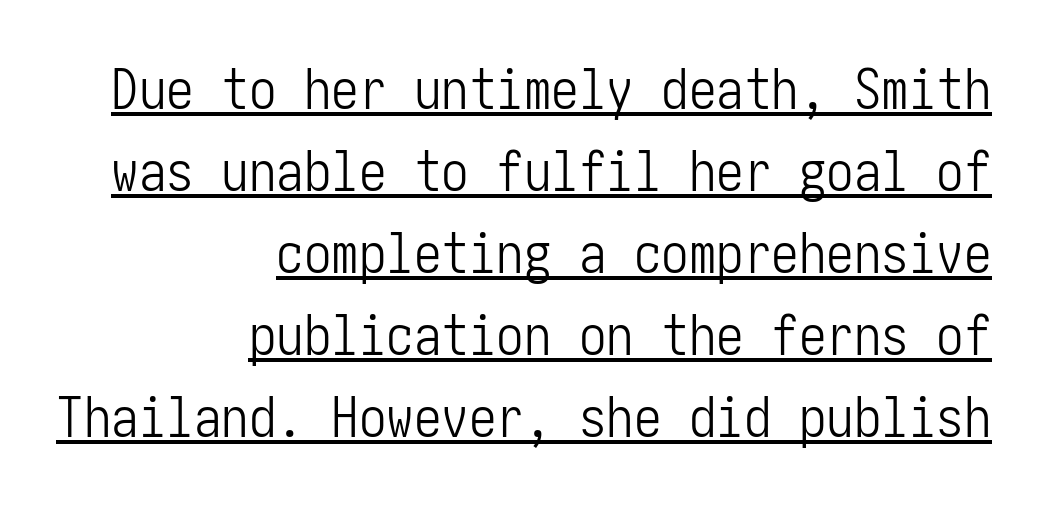
The text block is weighted toward the right margin, trailing off unevenly leftward. Evenly set lines give the paragraph a standard silhouette. Descenders here cross a horizontal rule under the line. How are the letters spaced? Ordinarily, with no added tracking. This sample uses an upright cut, with every glyph sitting square on the baseline.
